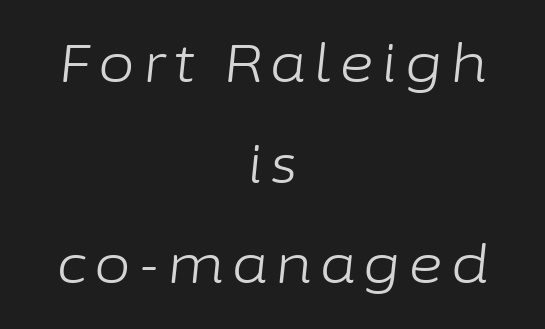
The image shows 53 px light type, italic (leaning right); set centered, loose line spacing (1.9x), not underlined; low stroke contrast and a medium x-height.
